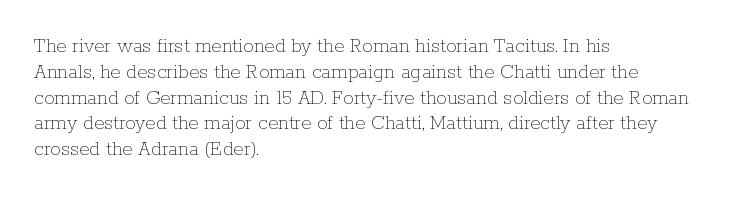
Q: Is the text bold? A: No.
Q: Is the text italic (slanted)? A: No, it is upright.
Q: Is the text underlined? A: No.
Q: How is the paragraph aligned? A: Left-aligned.
Q: Is the spacing between letters normal or unusually wide? A: Normal.
